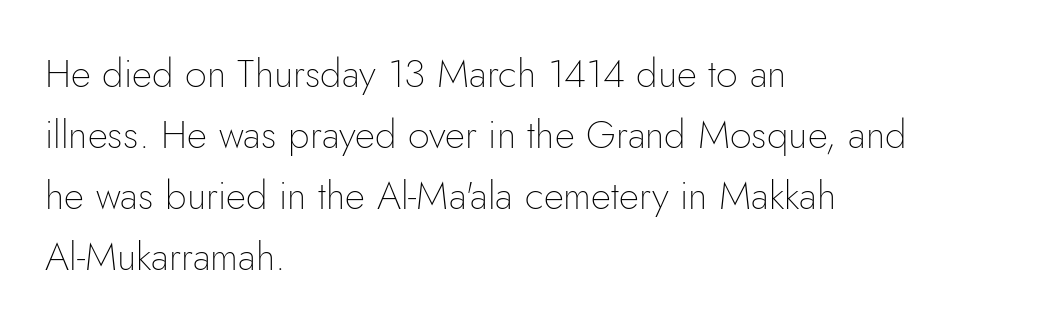
The image shows 39 px thin sans-serif type, upright; set left-aligned, normal line spacing (1.56x), normal letter spacing, not underlined; low stroke contrast and a small x-height.
